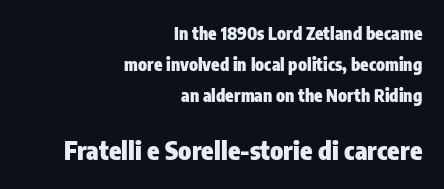
{"italic": "no", "bold": "yes", "underline": "no", "align": "right", "line_spacing_ratio": 1.81, "letter_spacing": "normal", "letter_spacing_em": 0.0, "larger_block": "second", "size_ratio": 1.47, "glyph_px": 25}
